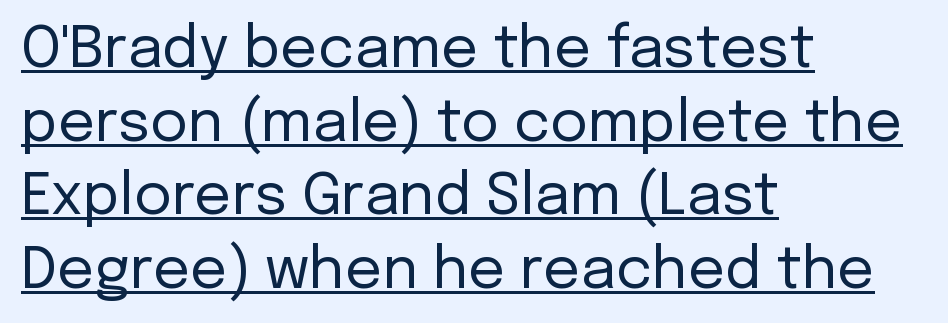
The image shows 58 px regular-weight sans-serif type, upright; set left-aligned, normal line spacing (1.27x), normal letter spacing, underlined; low stroke contrast and a medium x-height.
